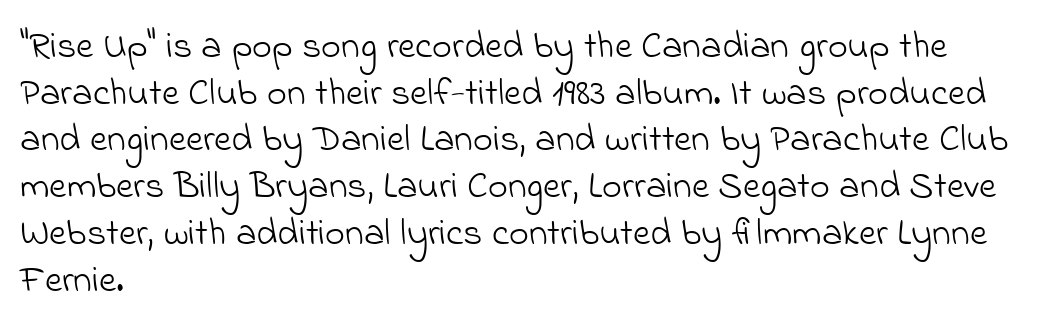
Q: Is the text bold? A: No.
Q: Is the typeface a serif or a sans-serif typeface? A: Sans-serif.
Q: Is the text underlined? A: No.
Q: How is the paragraph aligned? A: Left-aligned.
Q: Is the spacing between letters normal or unusually wide? A: Normal.
Q: Width (condensed, normal, or wide)? A: Normal.
Q: Stroke contrast? A: Low.
Q: x-height? A: Small.
Q: Monospaced? A: No.
